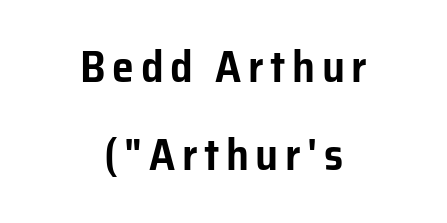
Q: Is the text italic (slanted)? A: No, it is upright.
Q: Is the typeface a serif or a sans-serif typeface? A: Sans-serif.
Q: Is the text underlined? A: No.
Q: How is the paragraph aligned? A: Centered.
Q: Is the spacing between lines tight, normal or loose? A: Loose.
Q: Width (condensed, normal, or wide)? A: Normal.
Q: Stroke contrast? A: Low.
Q: x-height? A: Medium.
Q: Monospaced? A: No.
